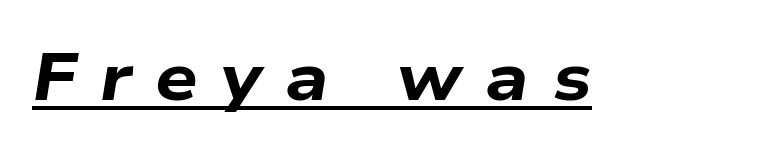
{"italic": "yes", "lean": "right", "slant_degrees": 9, "bold": "yes", "weight": "bold", "width": "wide", "stroke_contrast": "low", "x_height": "medium", "monospaced": "no", "underline": "yes", "letter_spacing": "wide", "letter_spacing_em": 0.35, "glyph_px": 67}
